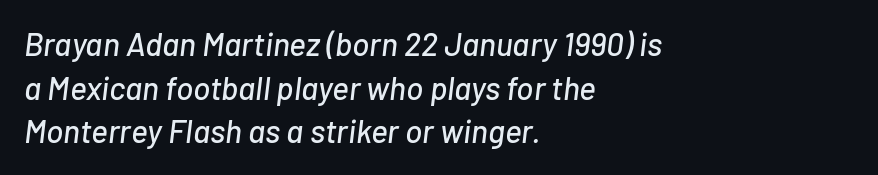
Q: Is the text italic (slanted)? A: Yes, it leans right by about 7 degrees.
Q: Is the text underlined? A: No.
Q: How is the paragraph aligned? A: Left-aligned.
Q: Is the spacing between letters normal or unusually wide? A: Normal.
Q: Is the spacing between lines tight, normal or loose? A: Normal.
Q: Width (condensed, normal, or wide)? A: Normal.
Q: Stroke contrast? A: Low.
Q: x-height? A: Medium.
Q: Monospaced? A: No.
